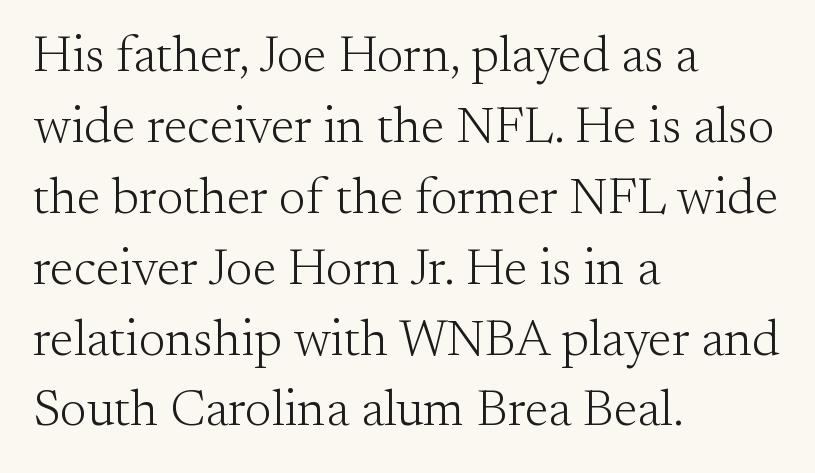
{"serif": "yes", "italic": "no", "bold": "no", "weight": "light", "width": "normal", "stroke_contrast": "medium", "x_height": "small", "monospaced": "no", "underline": "no", "align": "left", "line_spacing": "normal", "line_spacing_ratio": 1.39, "letter_spacing": "normal", "letter_spacing_em": 0.0, "glyph_px": 51}
